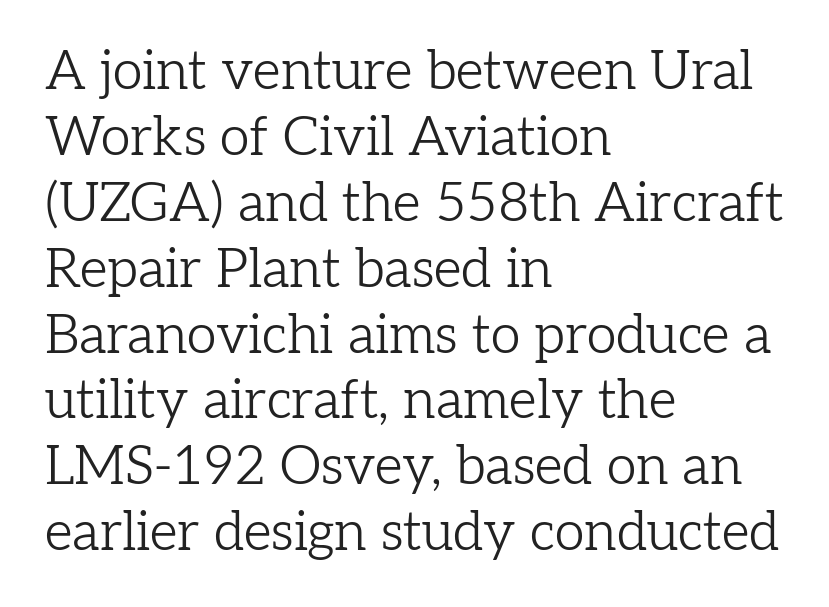
Q: Is the text bold? A: No.
Q: Is the text italic (slanted)? A: No, it is upright.
Q: Is the typeface a serif or a sans-serif typeface? A: Serif.
Q: Is the text underlined? A: No.
Q: How is the paragraph aligned? A: Left-aligned.
Q: Is the spacing between letters normal or unusually wide? A: Normal.
Q: Width (condensed, normal, or wide)? A: Normal.
Q: Stroke contrast? A: Low.
Q: x-height? A: Medium.
Q: Monospaced? A: No.
